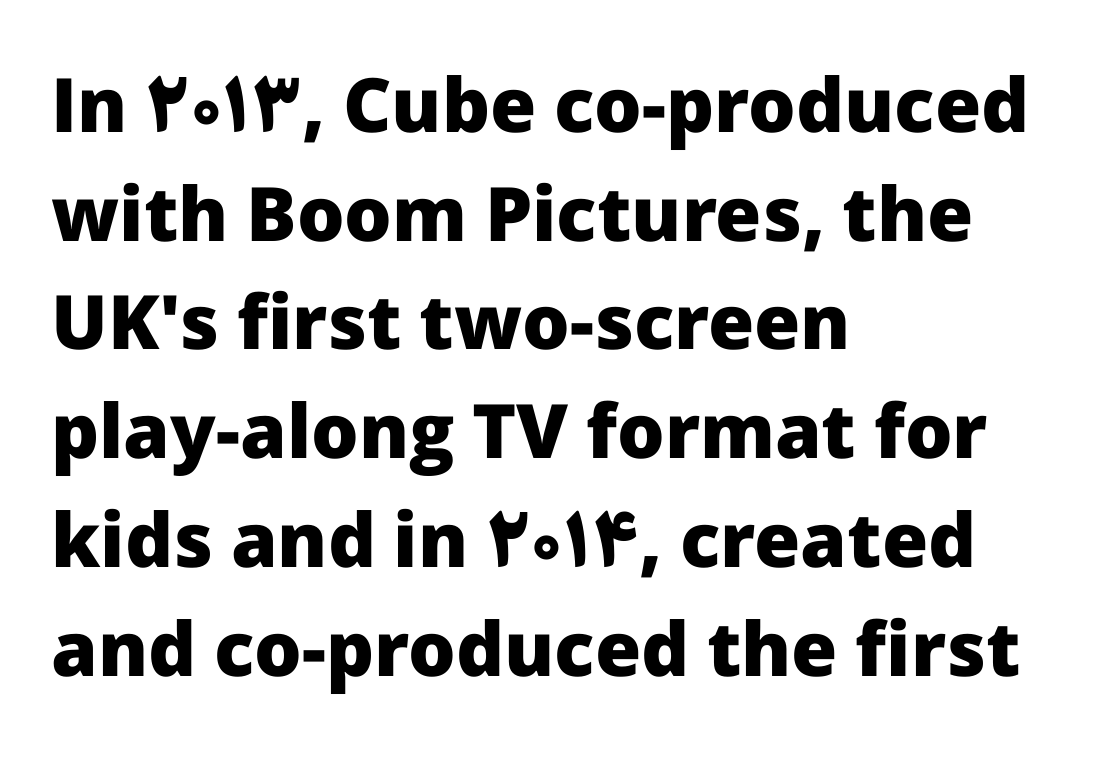
{"serif": "no", "italic": "no", "bold": "yes", "weight": "heavy", "width": "normal", "stroke_contrast": "low", "x_height": "medium", "monospaced": "no", "underline": "no", "align": "left", "line_spacing": "normal", "line_spacing_ratio": 1.45, "letter_spacing": "normal", "letter_spacing_em": 0.0, "glyph_px": 75}
